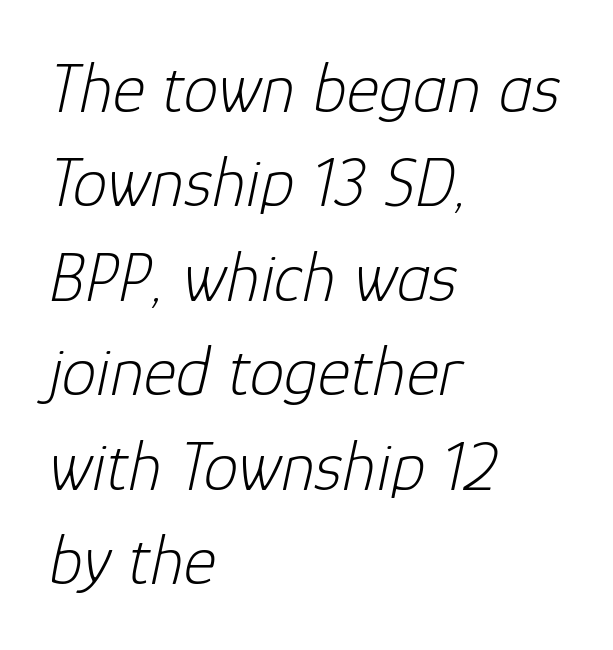
The image shows 70 px light type, italic (leaning right); set left-aligned, normal line spacing (1.35x), normal letter spacing, not underlined; low stroke contrast and a medium x-height.
